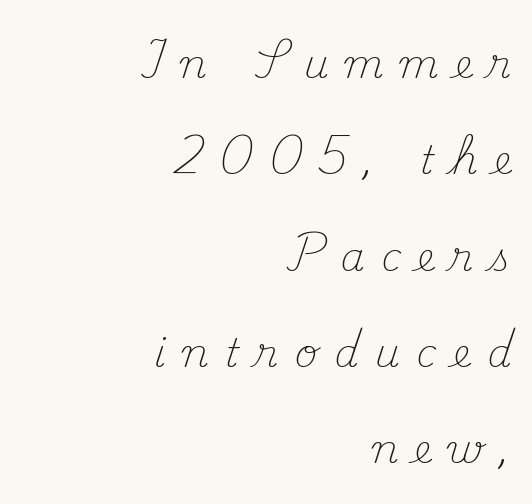
{"serif": "yes", "bold": "no", "weight": "light", "width": "normal", "stroke_contrast": "medium", "x_height": "small", "monospaced": "no", "underline": "no", "align": "right", "line_spacing": "loose", "line_spacing_ratio": 2.47, "letter_spacing": "wide", "letter_spacing_em": 0.42, "glyph_px": 39}
